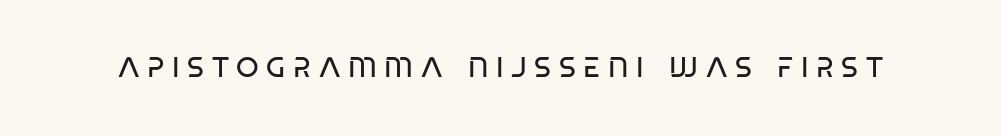
Type without underlining. Each stroke keeps to a modest, everyday thickness or less. Someone cranked the tracking dial way up on this one. The rendering uses natural spacing where letterforms have individual widths.
